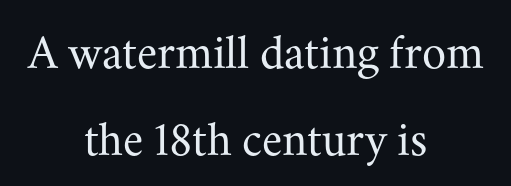
The rendering keeps characters at their native spacing. The rag falls on both sides of this text block equally. Is this a fixed-width face? No — the glyphs have proportional, varying widths. Look at the bottom of the vertical strokes: they flare into serifs here.
